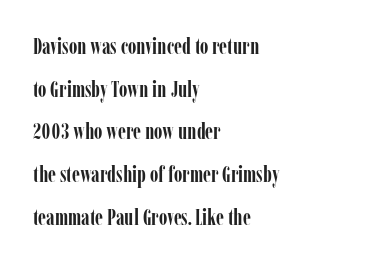
Q: Is the text bold? A: Yes.
Q: Is the text italic (slanted)? A: No, it is upright.
Q: Is the text underlined? A: No.
Q: How is the paragraph aligned? A: Left-aligned.
Q: Is the spacing between letters normal or unusually wide? A: Normal.
Q: Is the spacing between lines tight, normal or loose? A: Loose.
